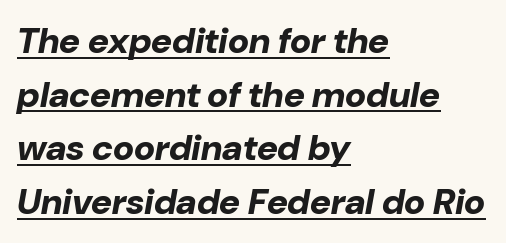
What weight is shown? A full bold with thick strokes. Has an underline been added? It has. The rendering uses natural spacing where letterforms have individual widths. What stands out about the letter spacing? Nothing — it is the standard amount. Horizontal bands of white between lines are of average thickness. Posture: slanted.
